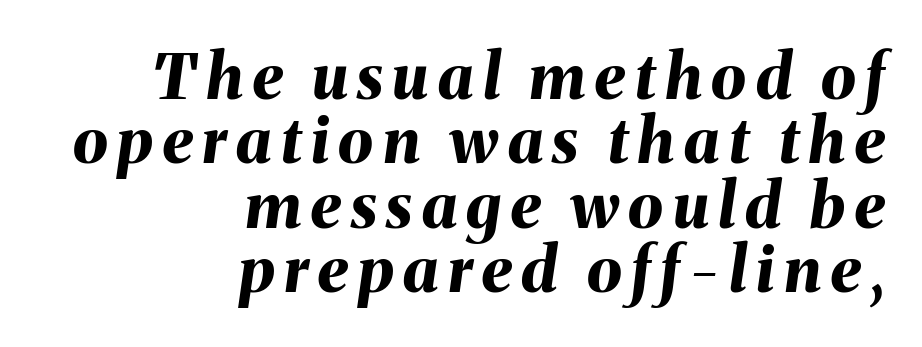
The face used here has a pronounced slope to its letters. Nobody drew a line under any word here. Notice how thick the strokes are: this is what a full bold looks like. The rag falls on the left side of this text block. A typesetter would call this leading minimal, almost set solid.
